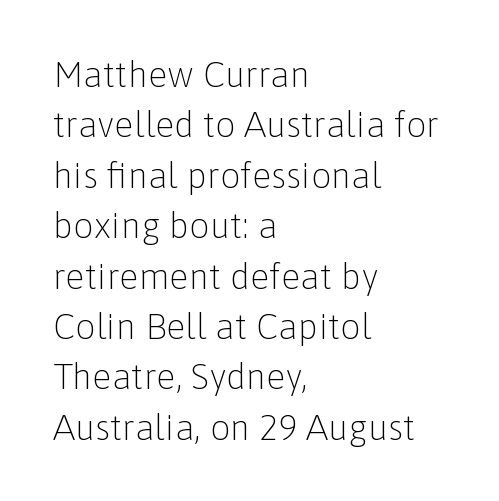
The image shows 36 px light sans-serif type, upright; set left-aligned, normal line spacing (1.4x), normal letter spacing, not underlined; low stroke contrast and a medium x-height.
